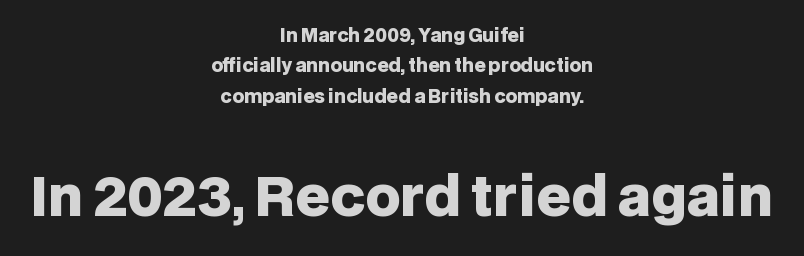
The letters are bold, with thick, heavy strokes. Serifs: no, the terminals of the letterforms are clean. Each letter keeps its own natural width here, so spacing adapts to shape. This sample keeps an unexceptional amount of space between lines.
